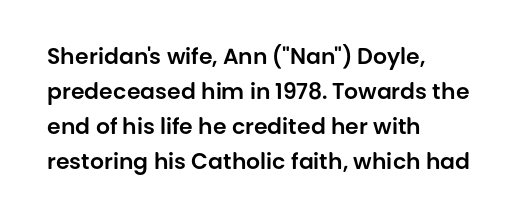
The image shows 22 px text type, upright; set left-aligned, normal line spacing (1.59x), normal letter spacing, not underlined.
